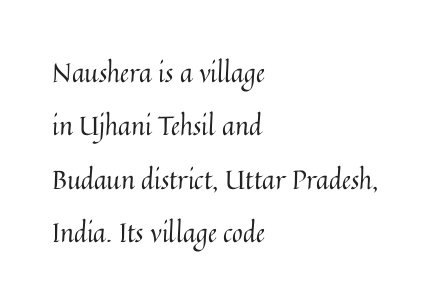
The image shows 26 px text type; set left-aligned, loose line spacing (2.05x), normal letter spacing, not underlined.
